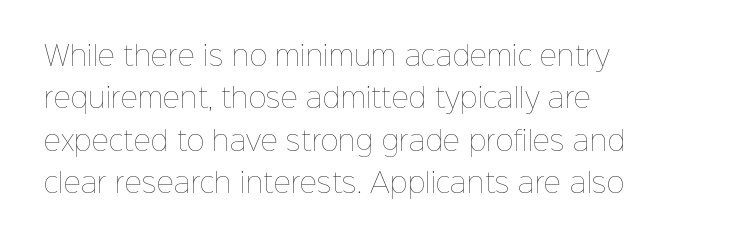
The image shows 27 px text type, upright; set left-aligned, normal line spacing (1.57x), normal letter spacing, not underlined.
